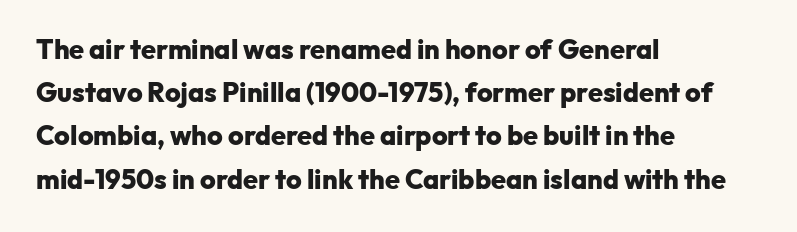
{"italic": "no", "bold": "yes", "underline": "no", "align": "left", "line_spacing": "normal", "line_spacing_ratio": 1.6, "letter_spacing": "normal", "letter_spacing_em": 0.0, "glyph_px": 27}
